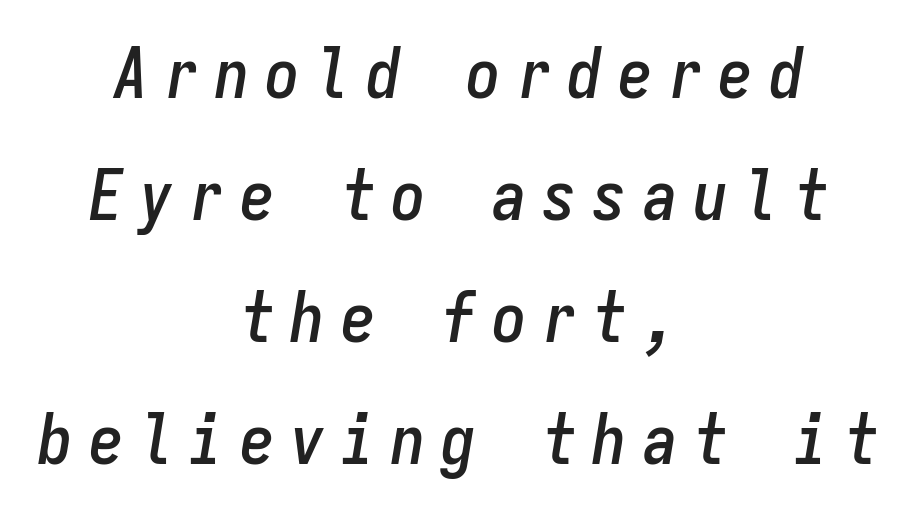
Letter spacing: wide. The rendering uses typewriter-style spacing with identical character cells. Alignment: centered. Type without underlining. If you drew a line through each stem, it would be angled.
